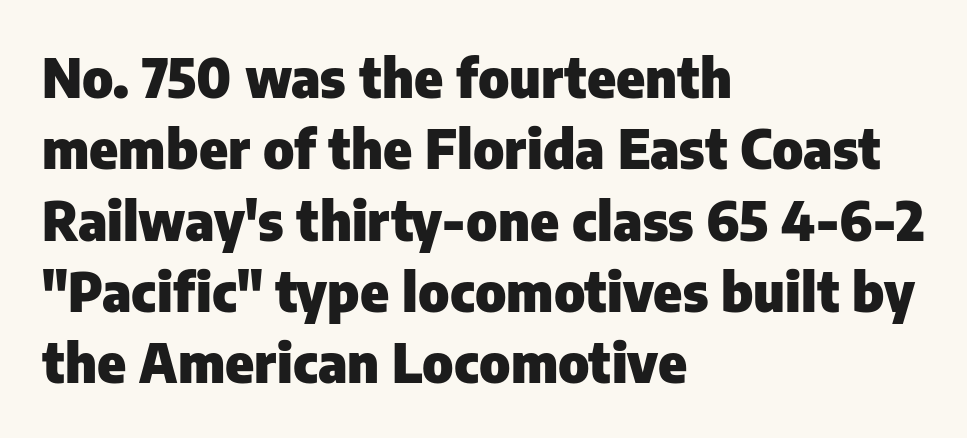
{"serif": "no", "italic": "no", "bold": "yes", "weight": "heavy", "width": "normal", "stroke_contrast": "low", "x_height": "medium", "monospaced": "no", "underline": "no", "align": "left", "line_spacing": "normal", "line_spacing_ratio": 1.32, "letter_spacing": "normal", "letter_spacing_em": 0.0, "glyph_px": 54}
